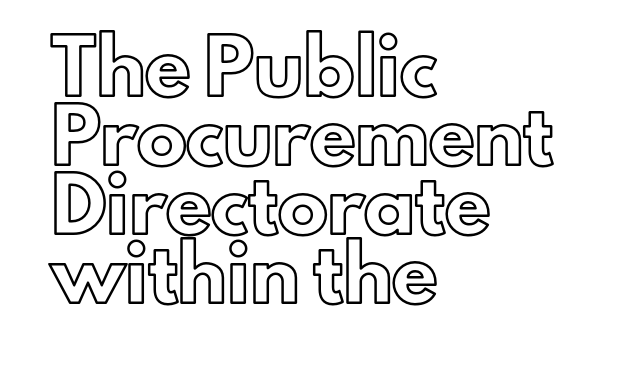
Q: Is the text italic (slanted)? A: No, it is upright.
Q: Is the text underlined? A: No.
Q: How is the paragraph aligned? A: Left-aligned.
Q: Is the spacing between letters normal or unusually wide? A: Normal.
Q: Is the spacing between lines tight, normal or loose? A: Normal.
Q: Width (condensed, normal, or wide)? A: Normal.
Q: x-height? A: Small.
Q: Monospaced? A: No.
